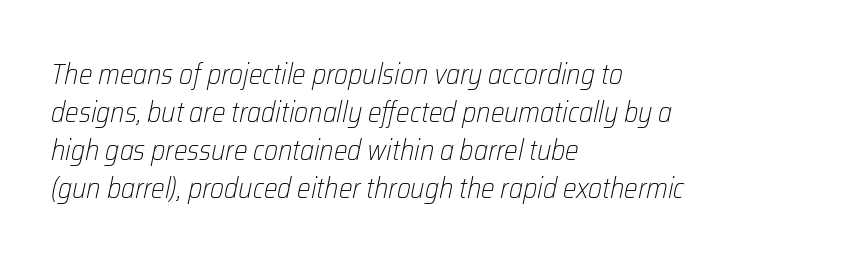
{"italic": "yes", "lean": "right", "slant_degrees": 12, "bold": "no", "weight": "light", "width": "condensed", "stroke_contrast": "low", "x_height": "medium", "monospaced": "no", "underline": "no", "align": "left", "line_spacing": "normal", "line_spacing_ratio": 1.31, "letter_spacing": "normal", "letter_spacing_em": 0.0, "glyph_px": 29}
